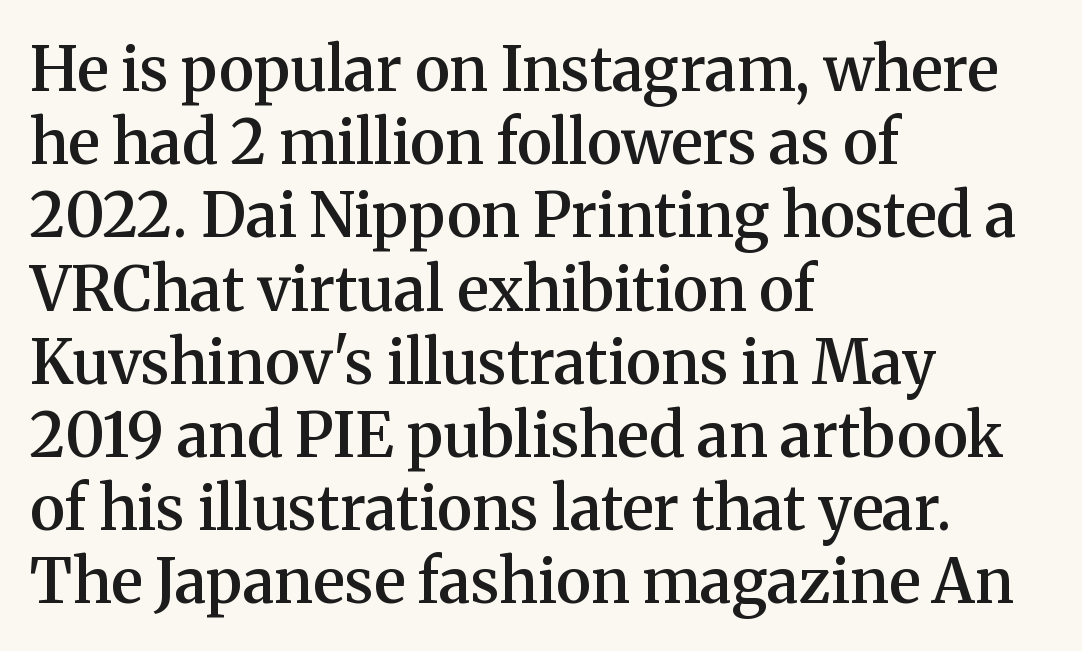
{"serif": "yes", "italic": "no", "bold": "semi", "weight": "semibold", "width": "normal", "stroke_contrast": "medium", "x_height": "medium", "monospaced": "no", "underline": "no", "align": "left", "line_spacing_ratio": 1.2, "letter_spacing": "normal", "letter_spacing_em": 0.0, "glyph_px": 61}
